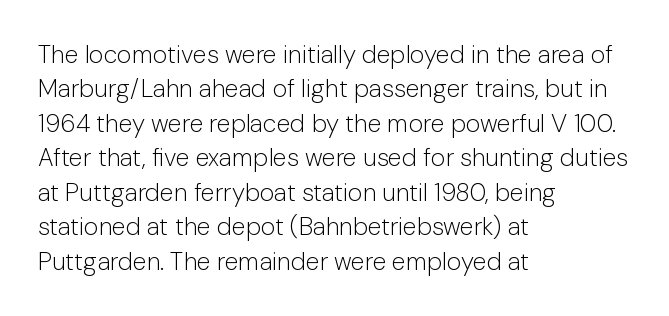
Q: Is the text bold? A: No.
Q: Is the text italic (slanted)? A: No, it is upright.
Q: Is the text underlined? A: No.
Q: How is the paragraph aligned? A: Left-aligned.
Q: Is the spacing between letters normal or unusually wide? A: Normal.
Q: Is the spacing between lines tight, normal or loose? A: Normal.
